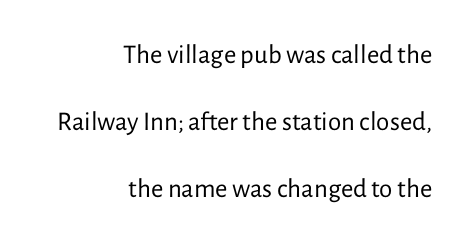
The image shows 27 px text type, upright; set right-aligned, loose line spacing (2.49x), normal letter spacing, not underlined.
